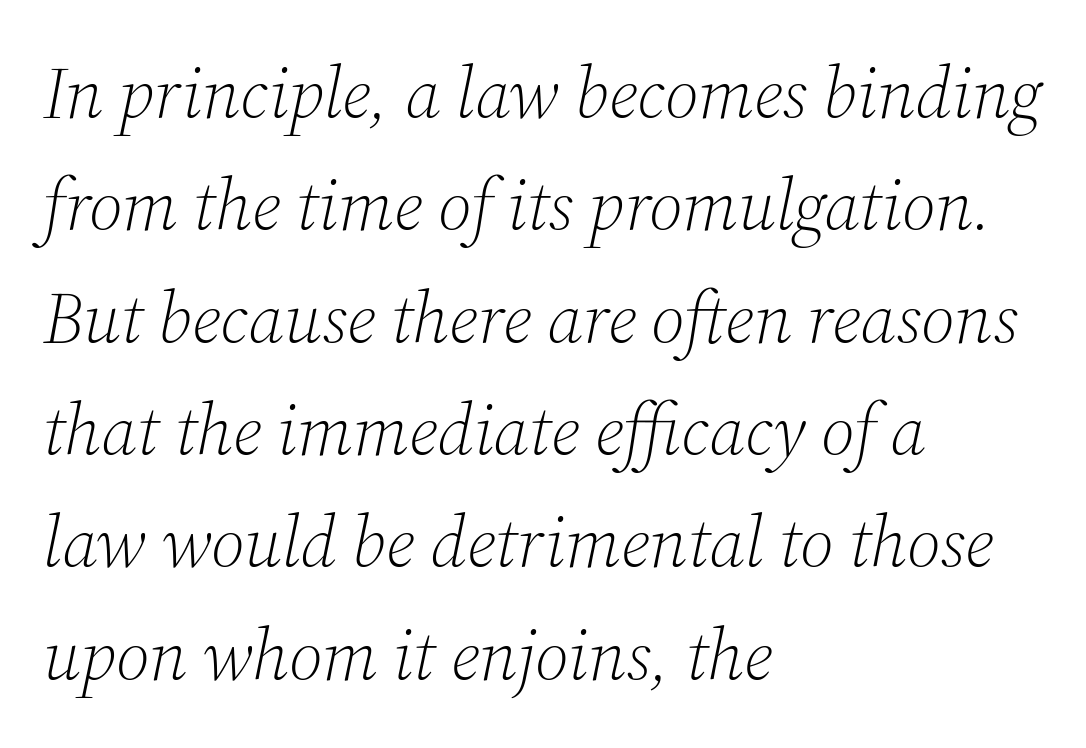
{"serif": "yes", "italic": "yes", "lean": "right", "slant_degrees": 12, "bold": "no", "weight": "light", "width": "normal", "stroke_contrast": "medium", "x_height": "medium", "monospaced": "no", "underline": "no", "align": "left", "line_spacing": "normal", "line_spacing_ratio": 1.56, "letter_spacing": "normal", "letter_spacing_em": 0.0, "glyph_px": 72}
